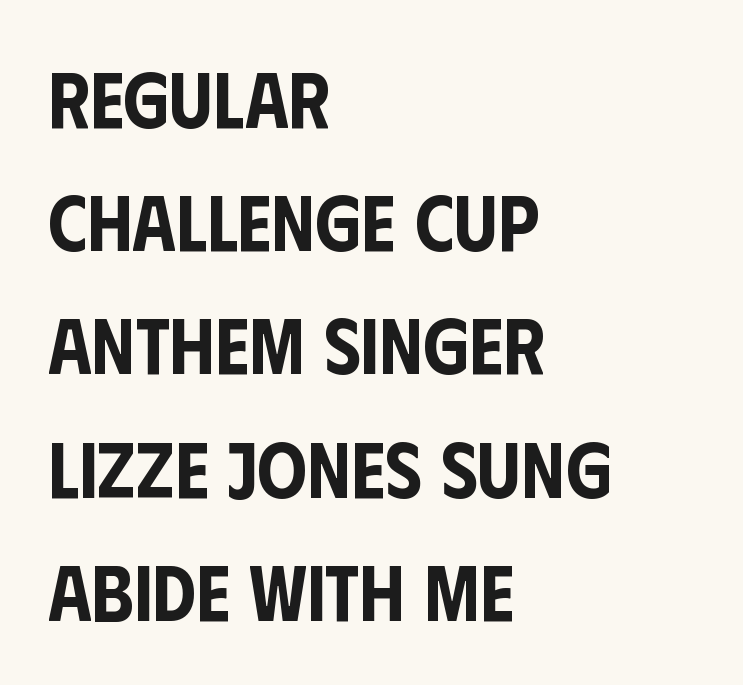
{"serif": "no", "italic": "no", "width": "condensed", "stroke_contrast": "low", "x_height": "large", "monospaced": "no", "underline": "no", "align": "left", "line_spacing": "normal", "line_spacing_ratio": 1.58, "letter_spacing": "normal", "letter_spacing_em": 0.0, "glyph_px": 78}
